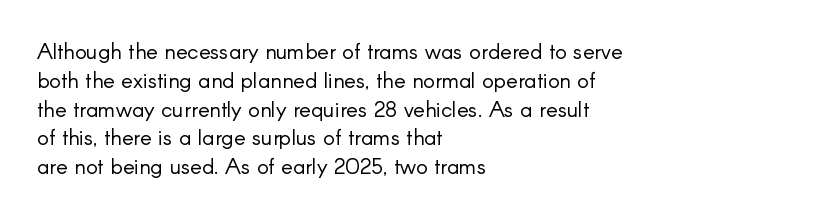
{"italic": "no", "bold": "no", "underline": "no", "align": "left", "line_spacing": "normal", "line_spacing_ratio": 1.31, "letter_spacing": "normal", "letter_spacing_em": 0.0, "glyph_px": 22}
